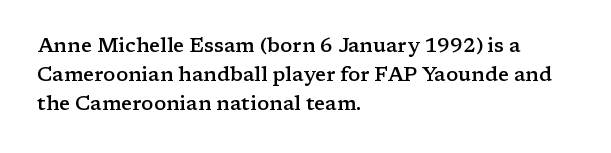
Q: Is the text bold? A: Semi-bold.
Q: Is the text italic (slanted)? A: No, it is upright.
Q: Is the text underlined? A: No.
Q: How is the paragraph aligned? A: Left-aligned.
Q: Is the spacing between letters normal or unusually wide? A: Normal.
Q: Is the spacing between lines tight, normal or loose? A: Normal.
